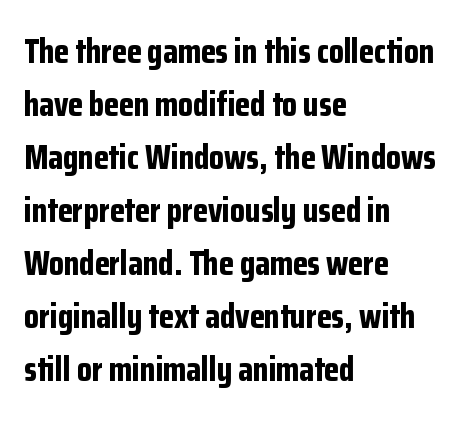
Q: Is the text bold? A: Yes.
Q: Is the text italic (slanted)? A: No, it is upright.
Q: Is the typeface a serif or a sans-serif typeface? A: Sans-serif.
Q: Is the text underlined? A: No.
Q: How is the paragraph aligned? A: Left-aligned.
Q: Is the spacing between letters normal or unusually wide? A: Normal.
Q: Is the spacing between lines tight, normal or loose? A: Normal.
Q: Width (condensed, normal, or wide)? A: Condensed.
Q: Stroke contrast? A: Low.
Q: x-height? A: Medium.
Q: Monospaced? A: No.
